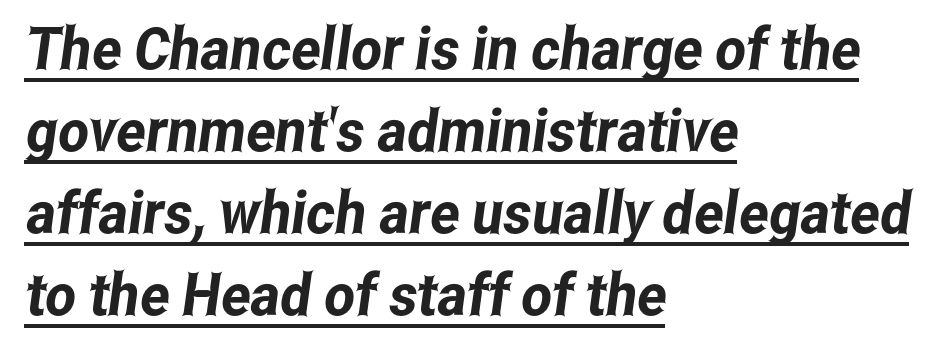
The image shows 59 px condensed sans-serif type; set left-aligned, normal line spacing (1.39x), normal letter spacing, underlined; low stroke contrast and a medium x-height.
